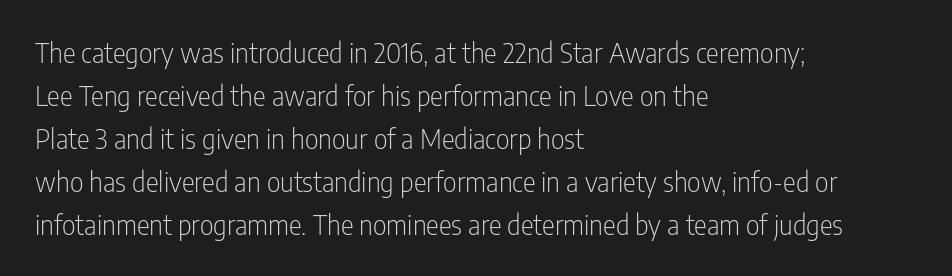
{"italic": "no", "bold": "no", "underline": "no", "align": "left", "line_spacing": "normal", "line_spacing_ratio": 1.59, "letter_spacing": "normal", "letter_spacing_em": 0.0, "glyph_px": 27}
